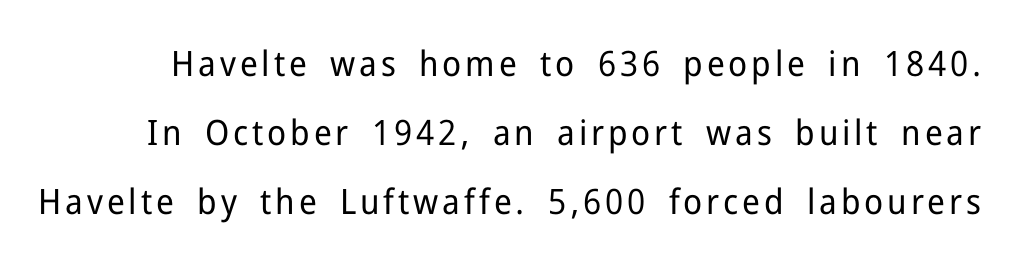
Q: Is the text bold? A: No.
Q: Is the text italic (slanted)? A: No, it is upright.
Q: Is the typeface a serif or a sans-serif typeface? A: Sans-serif.
Q: Is the text underlined? A: No.
Q: Is the spacing between lines tight, normal or loose? A: Loose.
Q: Width (condensed, normal, or wide)? A: Normal.
Q: Stroke contrast? A: Low.
Q: x-height? A: Medium.
Q: Monospaced? A: No.
